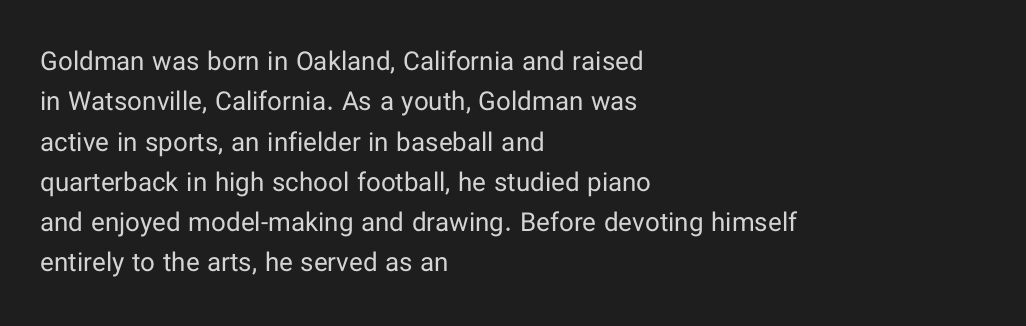
Q: Is the text bold? A: No.
Q: Is the text italic (slanted)? A: No, it is upright.
Q: Is the text underlined? A: No.
Q: How is the paragraph aligned? A: Left-aligned.
Q: Is the spacing between letters normal or unusually wide? A: Normal.
Q: Is the spacing between lines tight, normal or loose? A: Normal.
